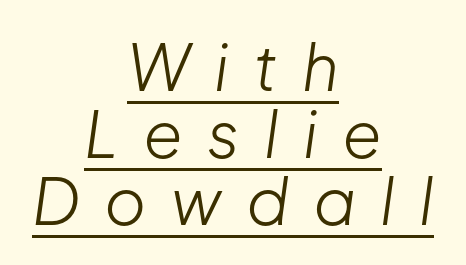
{"italic": "yes", "lean": "right", "slant_degrees": 8, "bold": "no", "weight": "light", "width": "normal", "stroke_contrast": "low", "x_height": "medium", "monospaced": "no", "underline": "yes", "align": "center", "line_spacing": "tight", "line_spacing_ratio": 1.05, "letter_spacing": "wide", "letter_spacing_em": 0.38, "glyph_px": 64}
